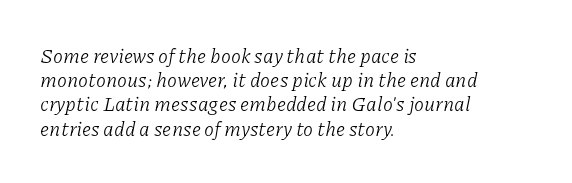
The image shows 20 px text type, italic (leaning right); set left-aligned, line spacing 1.21x, normal letter spacing, not underlined.
